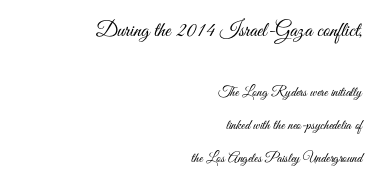
Of the two passages, the one on top uses the larger point size. If you drew a ruler down the right edge, every line would touch it. The gap between lines stays unmarked. No chunkiness to these letters — they're not bold. Successive baselines arrive slowly, with a big drop between each.
